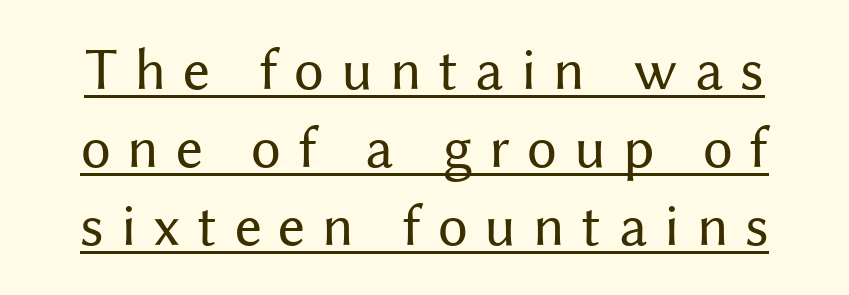
The image shows 60 px regular-weight sans-serif type, upright; set normal line spacing (1.3x), unusually wide letter spacing (+0.28 em), underlined; medium stroke contrast and a medium x-height.
